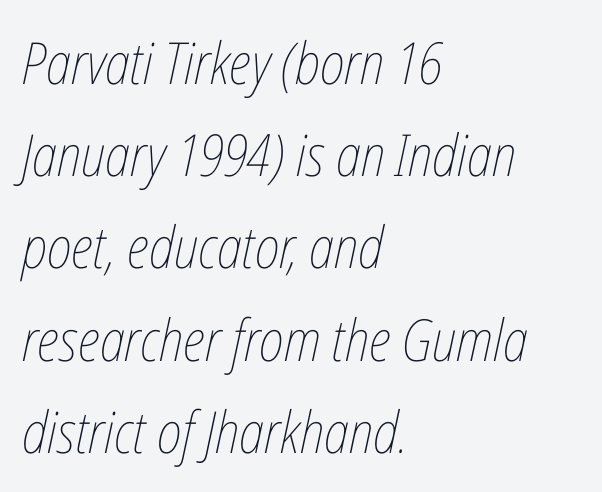
Q: Is the text bold? A: No.
Q: Is the text italic (slanted)? A: Yes, it leans right by about 12 degrees.
Q: Is the text underlined? A: No.
Q: How is the paragraph aligned? A: Left-aligned.
Q: Is the spacing between letters normal or unusually wide? A: Normal.
Q: Is the spacing between lines tight, normal or loose? A: Normal.
Q: Width (condensed, normal, or wide)? A: Condensed.
Q: Stroke contrast? A: Low.
Q: x-height? A: Medium.
Q: Monospaced? A: No.
